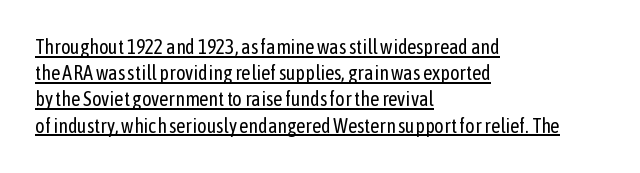
{"italic": "no", "bold": "no", "underline": "yes", "align": "left", "line_spacing": "normal", "line_spacing_ratio": 1.31, "letter_spacing": "normal", "letter_spacing_em": 0.0, "glyph_px": 20}
